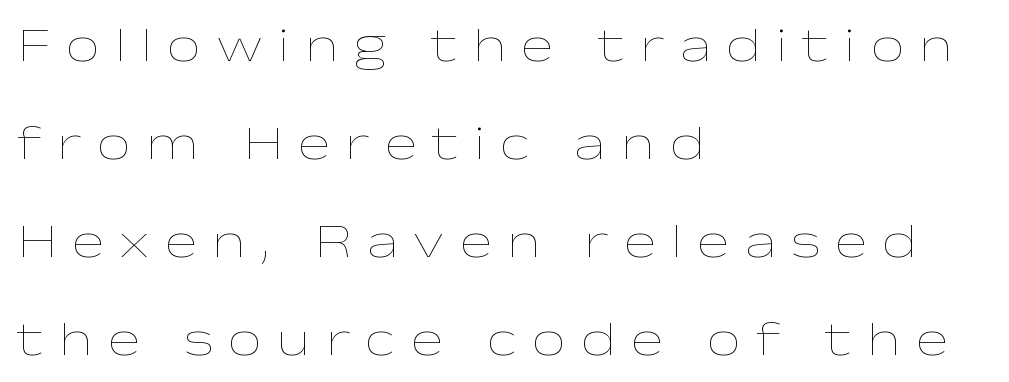
The image shows 48 px thin, wide type, upright; set left-aligned, loose line spacing (2.04x), unusually wide letter spacing (+0.32 em), not underlined; low stroke contrast and a medium x-height.
